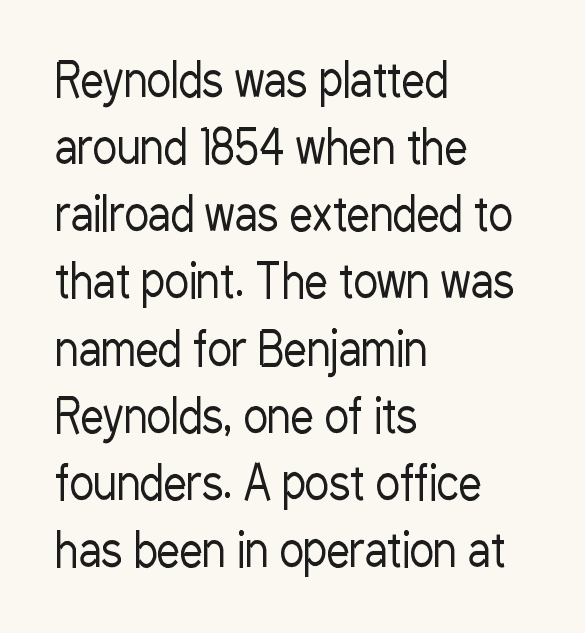
{"serif": "no", "italic": "no", "bold": "no", "weight": "regular", "width": "condensed", "stroke_contrast": "low", "x_height": "medium", "monospaced": "no", "underline": "no", "align": "left", "line_spacing": "normal", "line_spacing_ratio": 1.46, "letter_spacing": "normal", "letter_spacing_em": 0.0, "glyph_px": 46}
